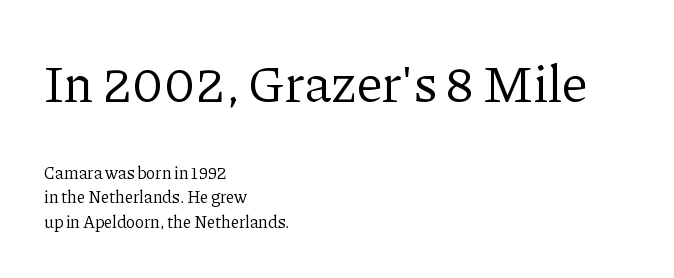
{"serif": "yes", "italic": "no", "bold": "no", "weight": "regular", "width": "normal", "stroke_contrast": "low", "x_height": "medium", "monospaced": "no", "underline": "no", "align": "left", "line_spacing": "normal", "line_spacing_ratio": 1.43, "letter_spacing": "normal", "letter_spacing_em": 0.0, "larger_block": "first", "size_ratio": 3.06, "glyph_px": 52}
